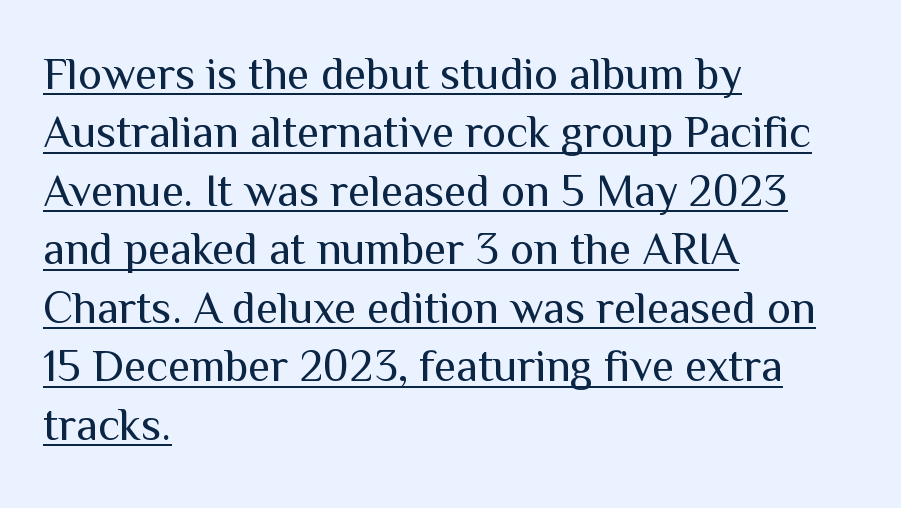
The font sits on the lighter half of the weight spectrum, regular included. The typography opts for an upright posture over an oblique one. A baseline rule has been typeset under these characters. Compared with typical body copy, the letter spacing here is the same. These lines are set flush left with a ragged right edge. Examine the stroke ends and you'll find no serifs.
